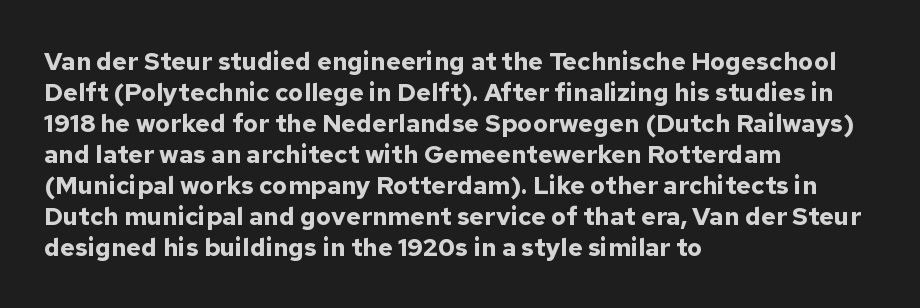
Q: Is the text bold? A: Yes.
Q: Is the text italic (slanted)? A: No, it is upright.
Q: Is the text underlined? A: No.
Q: How is the paragraph aligned? A: Left-aligned.
Q: Is the spacing between letters normal or unusually wide? A: Normal.
